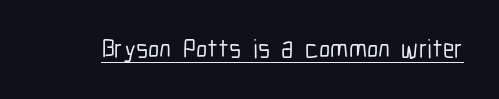
Posture: vertical. Is the letter spacing exaggerated? No — it looks like the ordinary default. These characters rest on top of a visible drawn line.
